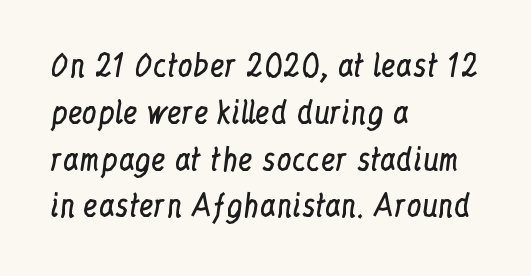
{"serif": "yes", "bold": "no", "weight": "regular", "width": "condensed", "stroke_contrast": "low", "x_height": "medium", "monospaced": "no", "underline": "no", "align": "left", "line_spacing": "normal", "line_spacing_ratio": 1.56, "letter_spacing": "normal", "letter_spacing_em": 0.0, "glyph_px": 30}
